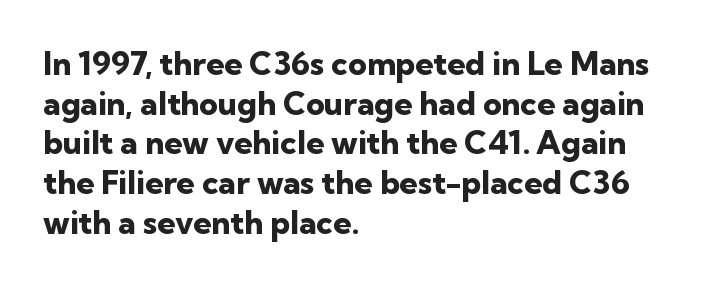
Q: Is the text bold? A: Yes.
Q: Is the text italic (slanted)? A: No, it is upright.
Q: Is the typeface a serif or a sans-serif typeface? A: Sans-serif.
Q: Is the text underlined? A: No.
Q: How is the paragraph aligned? A: Left-aligned.
Q: Is the spacing between letters normal or unusually wide? A: Normal.
Q: Width (condensed, normal, or wide)? A: Normal.
Q: Stroke contrast? A: Low.
Q: x-height? A: Medium.
Q: Monospaced? A: No.
